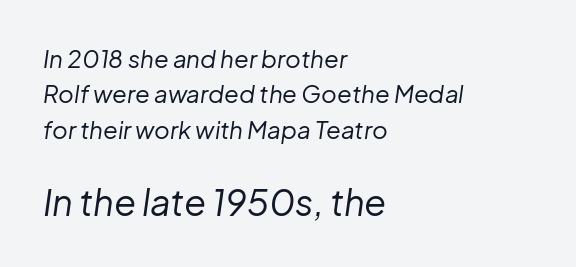
The following chunk of copy outweighs the initial chunk in type size. This sample is left-justified, so line endings fall wherever the words run out. Italic: yes, the glyphs are oblique. Is there much room between lines? A standard amount, neither cramped nor airy. Nothing heavy about these letters — not bold at all.
